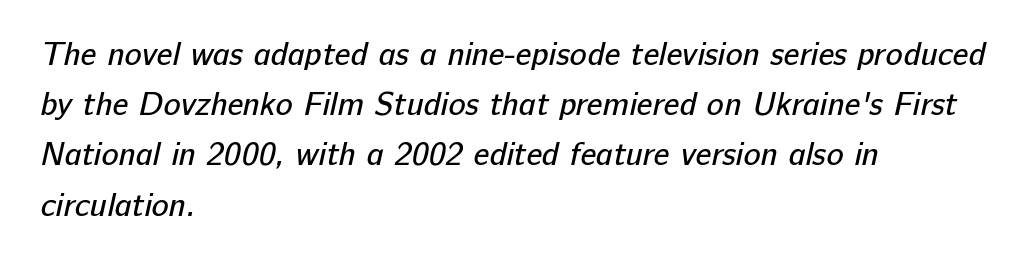
Q: Is the text bold? A: No.
Q: Is the typeface a serif or a sans-serif typeface? A: Sans-serif.
Q: Is the text underlined? A: No.
Q: How is the paragraph aligned? A: Left-aligned.
Q: Is the spacing between letters normal or unusually wide? A: Normal.
Q: Is the spacing between lines tight, normal or loose? A: Normal.
Q: Width (condensed, normal, or wide)? A: Normal.
Q: Stroke contrast? A: Low.
Q: x-height? A: Medium.
Q: Monospaced? A: No.
